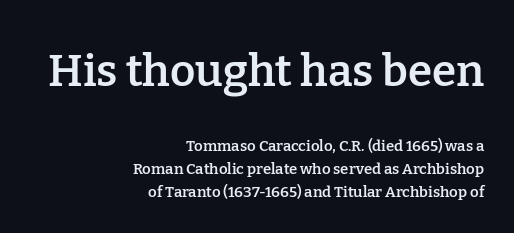
Q: Is the text bold? A: Semi-bold.
Q: Is the text italic (slanted)? A: No, it is upright.
Q: Is the typeface a serif or a sans-serif typeface? A: Serif.
Q: Is the text underlined? A: No.
Q: How is the paragraph aligned? A: Right-aligned.
Q: Is the spacing between letters normal or unusually wide? A: Normal.
Q: Is the spacing between lines tight, normal or loose? A: Normal.
Q: Which block of text is set in a larger size, the first (top) or the second (bottom)? A: The first (top) one.
Q: Width (condensed, normal, or wide)? A: Normal.
Q: Stroke contrast? A: Low.
Q: x-height? A: Medium.
Q: Monospaced? A: No.
